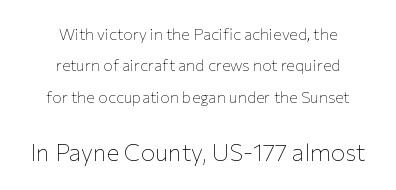
This rendering features lettering with no underline. The typesetting does not lean heavy: it is not bold. Type size steps up from the first block to the second. Does the lettering tilt? It doesn't — this is upright. You could fit nearly another row in the gap between these rows.
